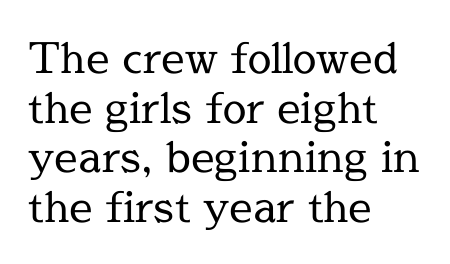
The image shows 42 px regular-weight serif type, upright; set left-aligned, line spacing 1.18x, normal letter spacing, not underlined; a medium x-height.
